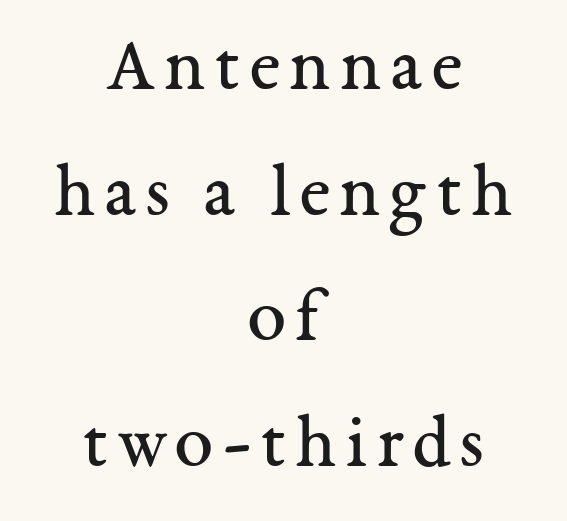
The image shows 77 px regular-weight serif type, upright; set centered, normal line spacing (1.63x), not underlined; medium stroke contrast and a medium x-height.
